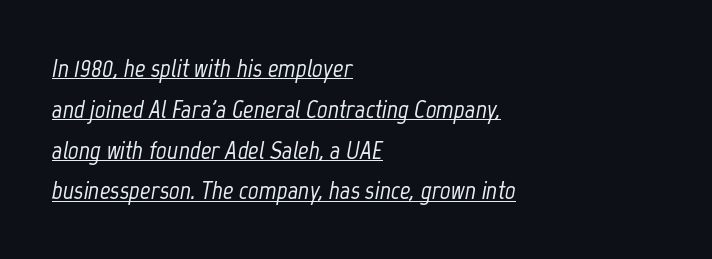
{"italic": "yes", "lean": "right", "slant_degrees": 12, "underline": "yes", "align": "left", "line_spacing": "normal", "line_spacing_ratio": 1.57, "letter_spacing": "normal", "letter_spacing_em": 0.0, "glyph_px": 26}
